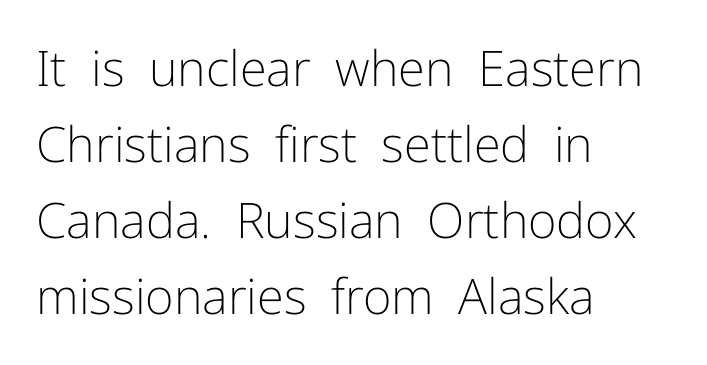
The image shows 49 px light sans-serif type, upright; set left-aligned, normal line spacing (1.55x), normal letter spacing, not underlined; low stroke contrast and a medium x-height.
